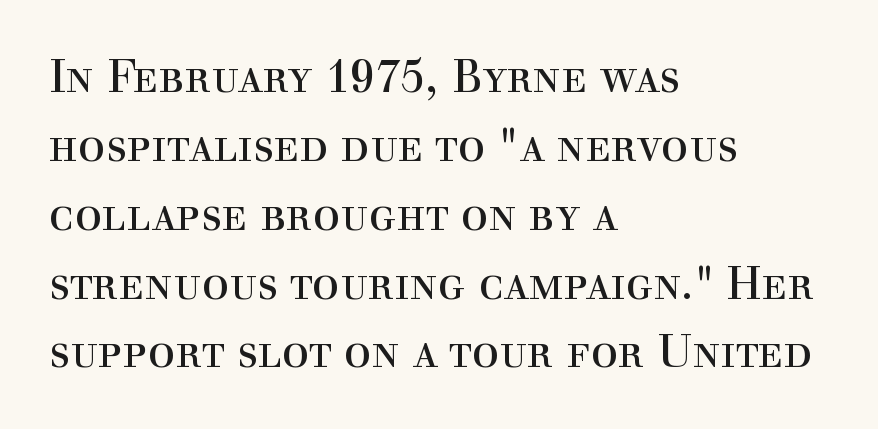
The image shows 45 px regular-weight serif type, upright; set left-aligned, normal line spacing (1.53x), normal letter spacing, not underlined; a medium x-height.
